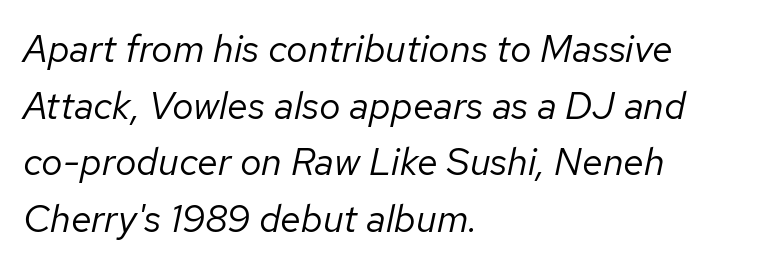
A classic flush-left, rag-right setting is used for this passage. This is not heavy type; no bold has been used. Honestly, the row spacing looks completely unremarkable. How are the letters spaced? Ordinarily, with no added tracking.
